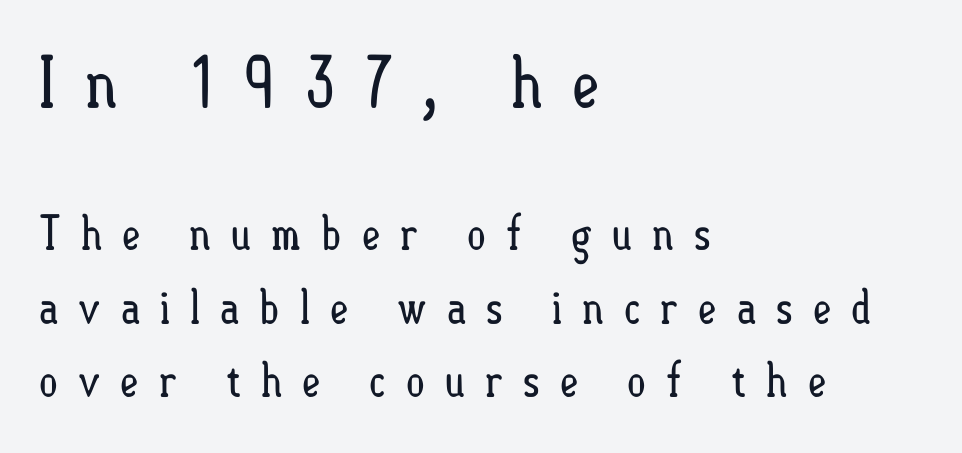
The image shows 70 px regular-weight, condensed type, upright; set left-aligned, normal line spacing (1.56x), unusually wide letter spacing (+0.4 em), not underlined; the first (top) block is 1.49x larger; low stroke contrast and a small x-height.
